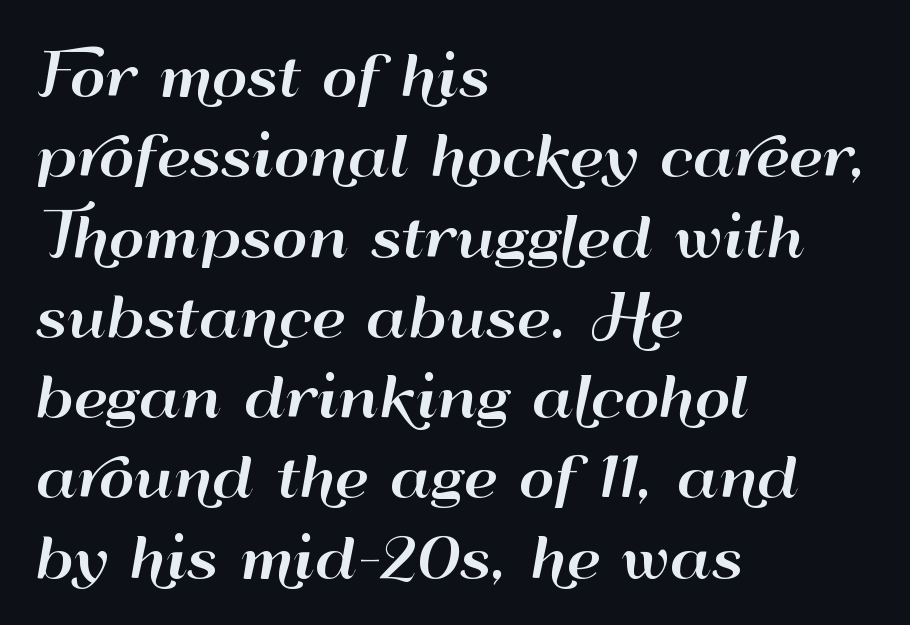
Q: Is the text italic (slanted)? A: Yes.
Q: Is the typeface a serif or a sans-serif typeface? A: Sans-serif.
Q: Is the text underlined? A: No.
Q: How is the paragraph aligned? A: Left-aligned.
Q: Is the spacing between letters normal or unusually wide? A: Normal.
Q: Is the spacing between lines tight, normal or loose? A: Normal.
Q: Width (condensed, normal, or wide)? A: Wide.
Q: Stroke contrast? A: High.
Q: x-height? A: Small.
Q: Monospaced? A: No.
